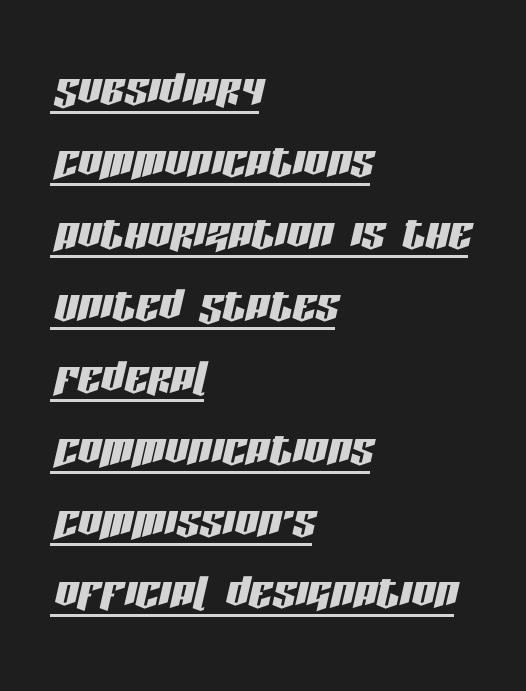
Q: Is the text italic (slanted)? A: Yes, it leans right by about 13 degrees.
Q: Is the text underlined? A: Yes.
Q: How is the paragraph aligned? A: Left-aligned.
Q: Is the spacing between letters normal or unusually wide? A: Normal.
Q: Width (condensed, normal, or wide)? A: Condensed.
Q: Stroke contrast? A: Low.
Q: x-height? A: Large.
Q: Monospaced? A: No.
